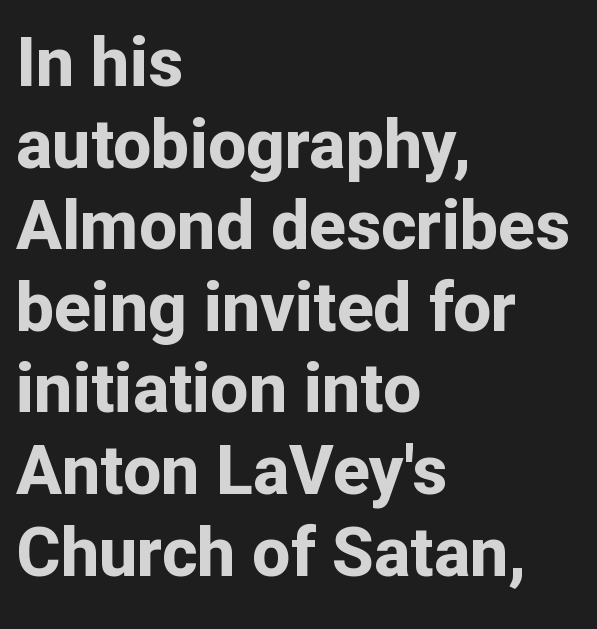
Is there any slant? The stems are plumb. Check the space under the baseline: it is left empty. The characters look thick and weighty, a clear bold. You could call the tracking neutral — neither tight nor loose. The characters display no serif detailing; their extremities are plain.
